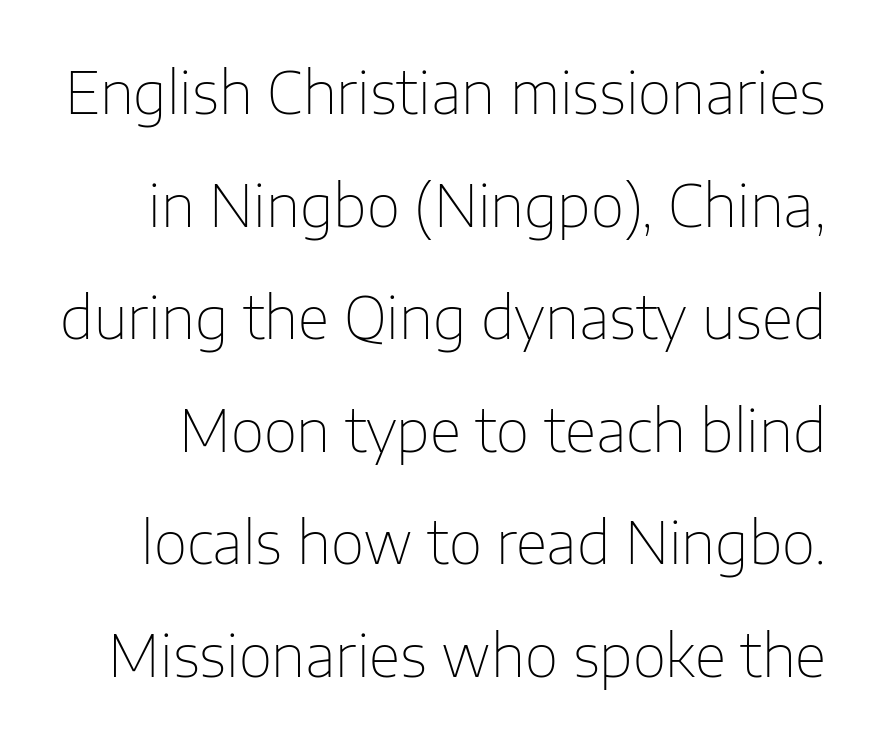
{"serif": "no", "italic": "no", "bold": "no", "weight": "thin", "width": "normal", "stroke_contrast": "low", "x_height": "medium", "monospaced": "no", "underline": "no", "line_spacing": "loose", "line_spacing_ratio": 1.94, "letter_spacing": "normal", "letter_spacing_em": 0.0, "glyph_px": 58}
